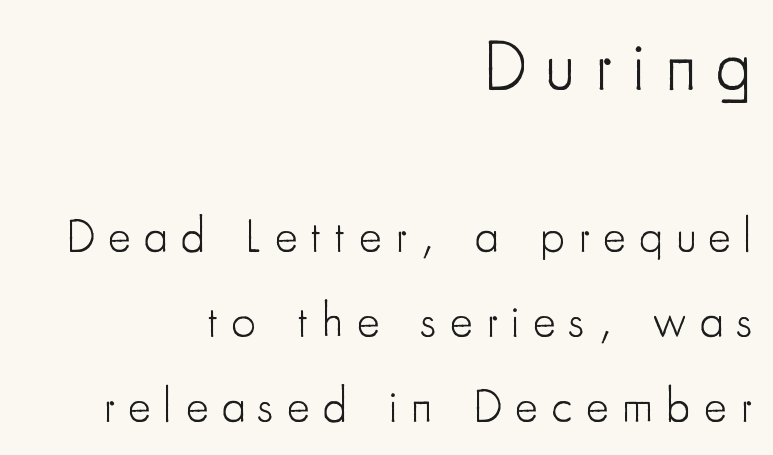
The image shows 72 px light, condensed sans-serif type, upright; set right-aligned, line spacing 1.77x, unusually wide letter spacing (+0.28 em), not underlined; the first (top) block is 1.5x larger; low stroke contrast and a small x-height.
